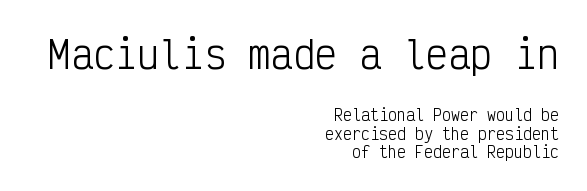
The image shows 37 px light, condensed sans-serif type, upright, monospaced; set right-aligned, normal line spacing (1.25x), normal letter spacing, not underlined; the first (top) block is 2.47x larger; low stroke contrast and a medium x-height.
